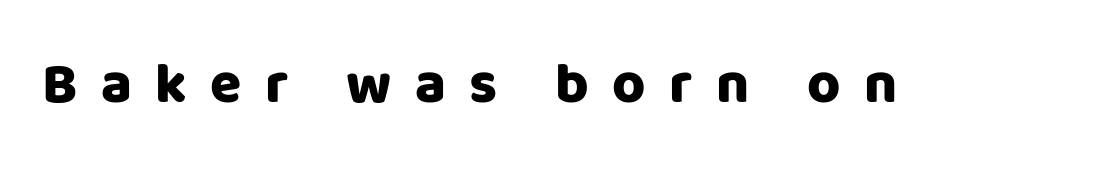
The image shows 57 px sans-serif type, upright; set unusually wide letter spacing (+0.41 em), not underlined; low stroke contrast and a large x-height.
